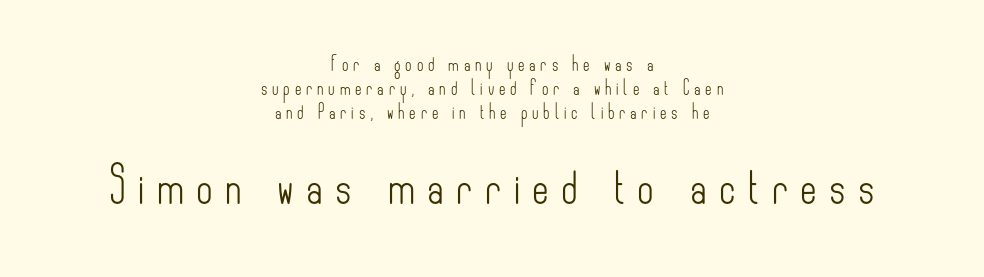
{"serif": "no", "italic": "no", "bold": "no", "weight": "light", "width": "condensed", "stroke_contrast": "low", "x_height": "small", "monospaced": "no", "underline": "no", "align": "center", "line_spacing_ratio": 1.72, "letter_spacing": "wide", "letter_spacing_em": 0.34, "larger_block": "second", "size_ratio": 2.57, "glyph_px": 36}
